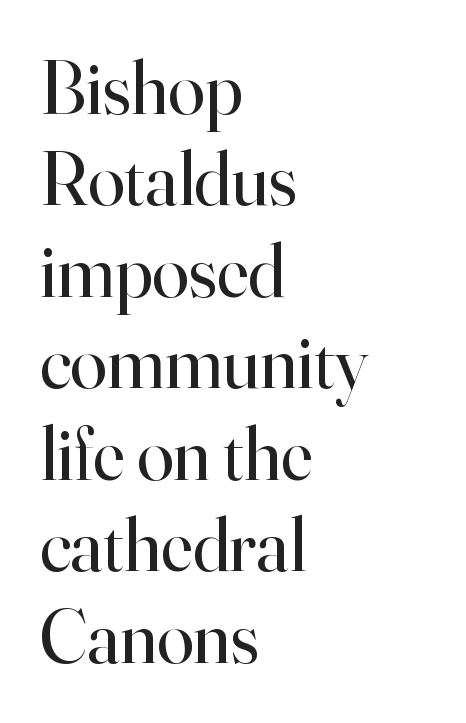
The image shows 75 px regular-weight serif type, upright; set left-aligned, line spacing 1.22x, normal letter spacing, not underlined; high stroke contrast and a small x-height.
